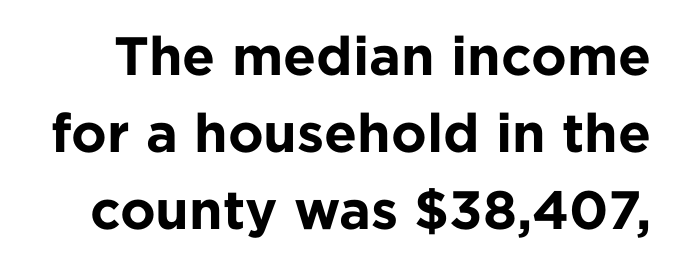
The image shows 54 px bold sans-serif type, upright; set normal line spacing (1.43x), normal letter spacing, not underlined; low stroke contrast and a medium x-height.
